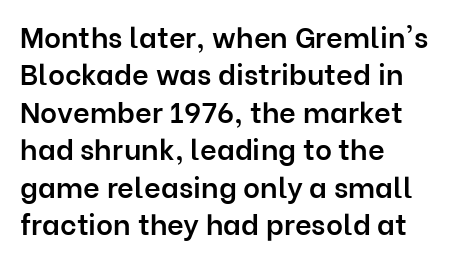
Q: Is the text bold? A: Semi-bold.
Q: Is the text italic (slanted)? A: No, it is upright.
Q: Is the typeface a serif or a sans-serif typeface? A: Sans-serif.
Q: Is the text underlined? A: No.
Q: How is the paragraph aligned? A: Left-aligned.
Q: Is the spacing between letters normal or unusually wide? A: Normal.
Q: Is the spacing between lines tight, normal or loose? A: Normal.
Q: Width (condensed, normal, or wide)? A: Normal.
Q: Stroke contrast? A: Low.
Q: x-height? A: Medium.
Q: Monospaced? A: No.
